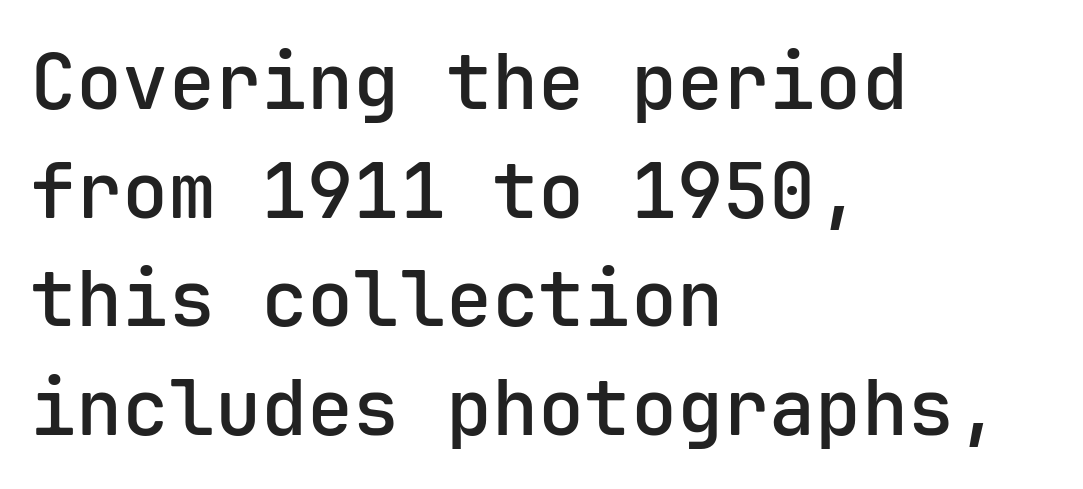
{"serif": "no", "italic": "no", "bold": "semi", "weight": "semibold", "width": "normal", "stroke_contrast": "low", "x_height": "medium", "monospaced": "yes", "underline": "no", "align": "left", "line_spacing": "normal", "line_spacing_ratio": 1.41, "letter_spacing": "normal", "letter_spacing_em": 0.0, "glyph_px": 77}
